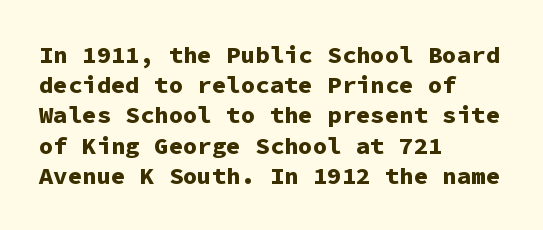
{"italic": "no", "bold": "yes", "underline": "no", "align": "left", "line_spacing": "normal", "line_spacing_ratio": 1.26, "letter_spacing": "normal", "letter_spacing_em": 0.0, "glyph_px": 24}
